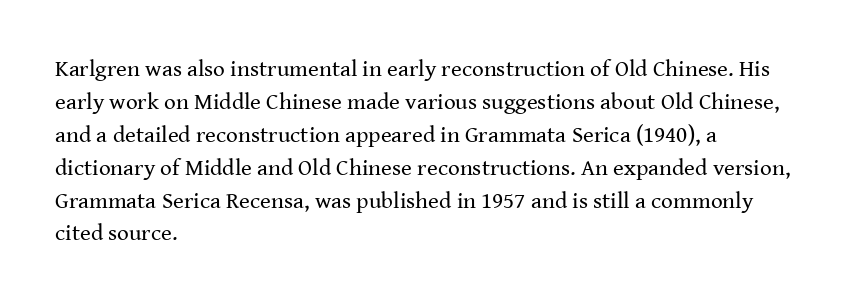
{"italic": "no", "bold": "no", "underline": "no", "align": "left", "line_spacing": "normal", "line_spacing_ratio": 1.43, "letter_spacing": "normal", "letter_spacing_em": 0.0, "glyph_px": 23}
